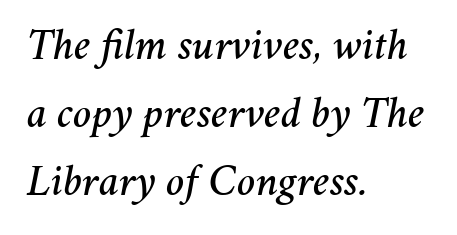
These lines keep a tight, regular rhythm from letter to letter. There's an unmistakable incline to the writing here. The leading is moderate, giving the passage an even texture. Think of a printed novel: that variable character pitch is what you see here. Lines of text with bare space underneath.
